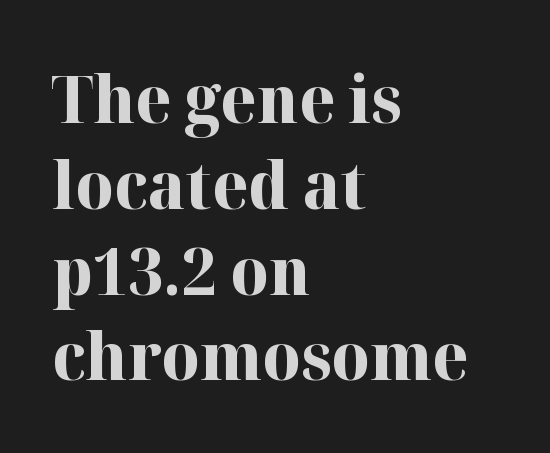
The image shows 66 px bold serif type, upright; set left-aligned, normal line spacing (1.3x), normal letter spacing, not underlined; high stroke contrast and a medium x-height.
